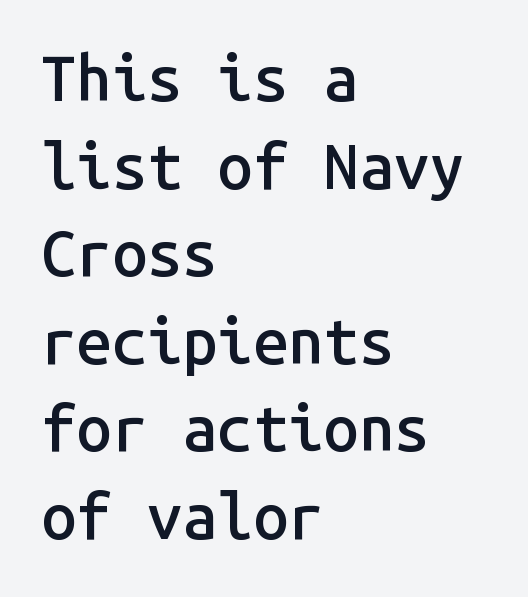
Italic? Not at all — the glyphs are vertical. Alignment: flush left. You could count columns in this text — the font is strictly monospaced. These lines sit exactly where default settings would place them.
